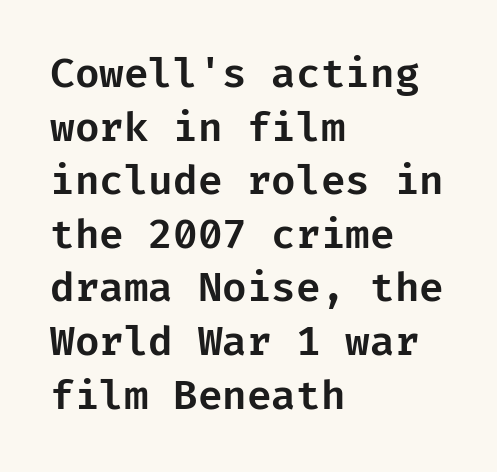
Q: Is the text italic (slanted)? A: No, it is upright.
Q: Is the typeface a serif or a sans-serif typeface? A: Sans-serif.
Q: Is the text underlined? A: No.
Q: How is the paragraph aligned? A: Left-aligned.
Q: Is the spacing between letters normal or unusually wide? A: Normal.
Q: Is the spacing between lines tight, normal or loose? A: Normal.
Q: Width (condensed, normal, or wide)? A: Normal.
Q: Stroke contrast? A: Low.
Q: x-height? A: Medium.
